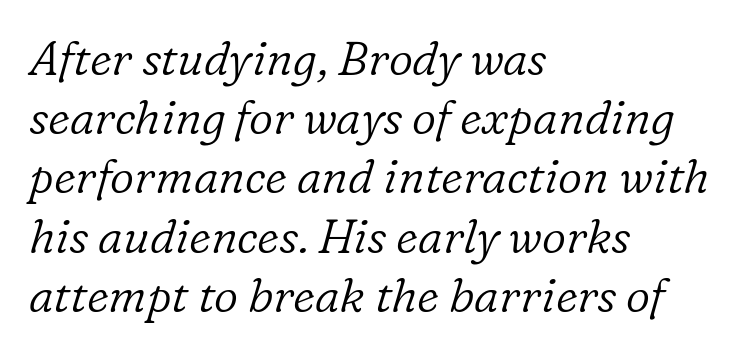
The image shows 47 px light serif type, italic (leaning right); set left-aligned, normal line spacing (1.26x), normal letter spacing, not underlined; low stroke contrast and a medium x-height.
